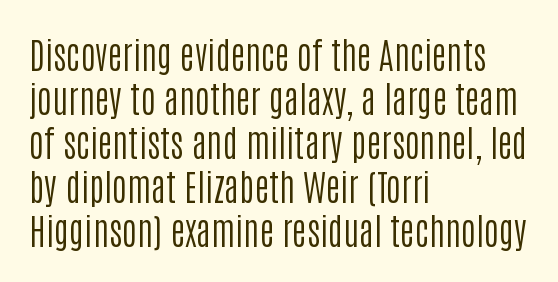
Q: Is the text bold? A: No.
Q: Is the text italic (slanted)? A: No, it is upright.
Q: Is the typeface a serif or a sans-serif typeface? A: Sans-serif.
Q: Is the text underlined? A: No.
Q: How is the paragraph aligned? A: Left-aligned.
Q: Is the spacing between letters normal or unusually wide? A: Normal.
Q: Width (condensed, normal, or wide)? A: Condensed.
Q: Stroke contrast? A: Low.
Q: x-height? A: Large.
Q: Monospaced? A: No.
